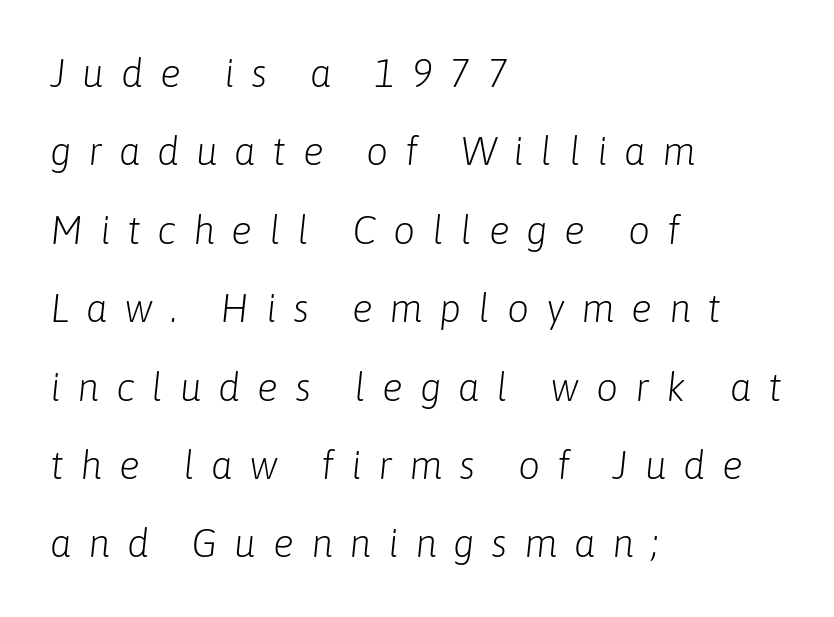
Loose tracking; the words dissolve into strings of separated letters. Compared with a typical body face, this is equally light or lighter still. Line starts are locked; line ends wander. Rendered with sloped, italic letterforms.
